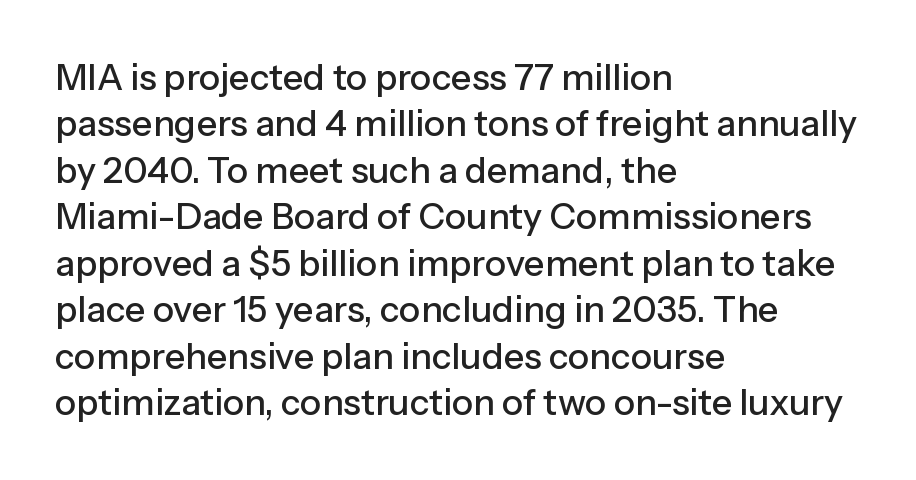
The image shows 36 px sans-serif type, upright; set left-aligned, normal line spacing (1.29x), normal letter spacing, not underlined; low stroke contrast and a medium x-height.
